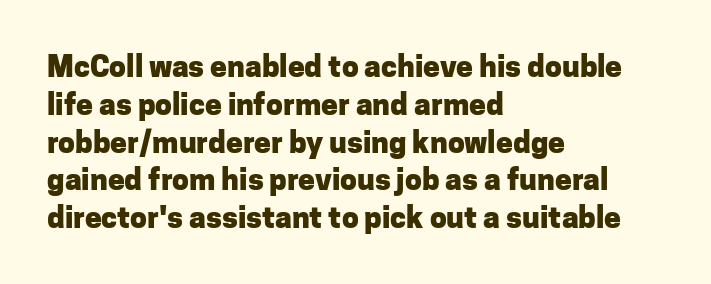
{"serif": "no", "italic": "no", "bold": "yes", "weight": "heavy", "width": "normal", "stroke_contrast": "low", "x_height": "medium", "monospaced": "no", "underline": "no", "align": "left", "line_spacing": "normal", "line_spacing_ratio": 1.26, "letter_spacing": "normal", "letter_spacing_em": 0.0, "glyph_px": 30}
